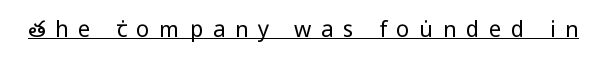
Check the space under the baseline: a stroke is drawn there. Is the type heavy? It reads as light-to-regular instead. Someone cranked the tracking dial way up on this one. Ordinary non-slanted type is in use.
